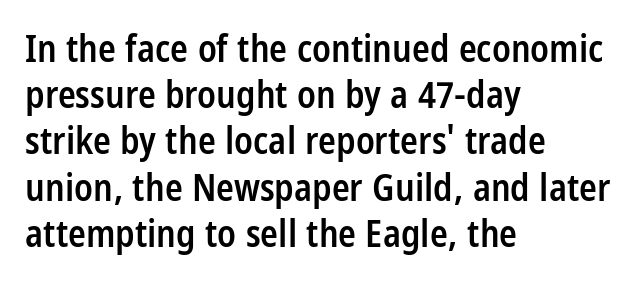
{"serif": "no", "italic": "no", "bold": "semi", "weight": "semibold", "width": "condensed", "stroke_contrast": "low", "x_height": "large", "monospaced": "no", "underline": "no", "align": "left", "line_spacing": "normal", "line_spacing_ratio": 1.25, "letter_spacing": "normal", "letter_spacing_em": 0.0, "glyph_px": 37}
